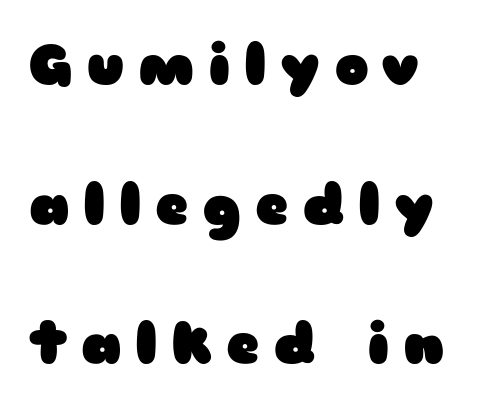
The rendering uses natural spacing where letterforms have individual widths. The gap between lines stays unmarked. The face used here is rendered with a markedly widened letterfit. Unlike a traditional serif, this face leaves its strokes unadorned.
